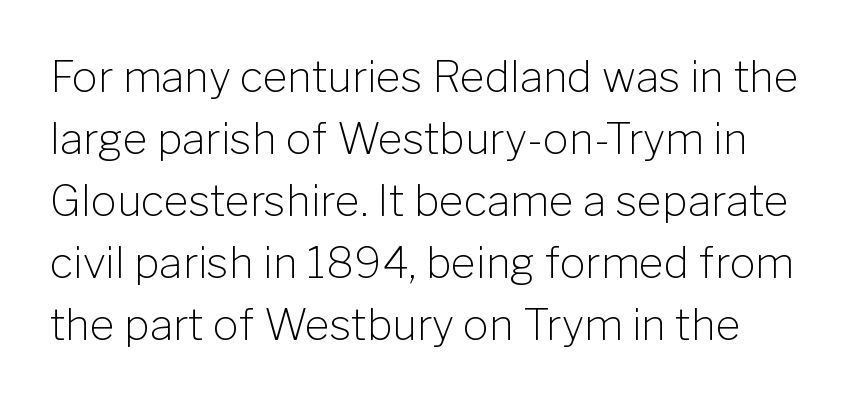
The image shows 43 px light sans-serif type, upright; set left-aligned, normal line spacing (1.44x), normal letter spacing, not underlined; low stroke contrast and a medium x-height.
